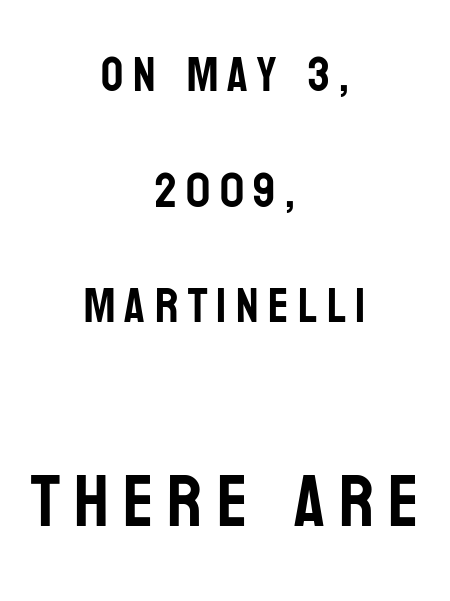
Q: Is the text italic (slanted)? A: No, it is upright.
Q: Is the typeface a serif or a sans-serif typeface? A: Sans-serif.
Q: Is the text underlined? A: No.
Q: How is the paragraph aligned? A: Centered.
Q: Is the spacing between lines tight, normal or loose? A: Loose.
Q: Which block of text is set in a larger size, the first (top) or the second (bottom)? A: The second (bottom) one.
Q: Width (condensed, normal, or wide)? A: Condensed.
Q: Stroke contrast? A: Low.
Q: x-height? A: Large.
Q: Monospaced? A: No.
